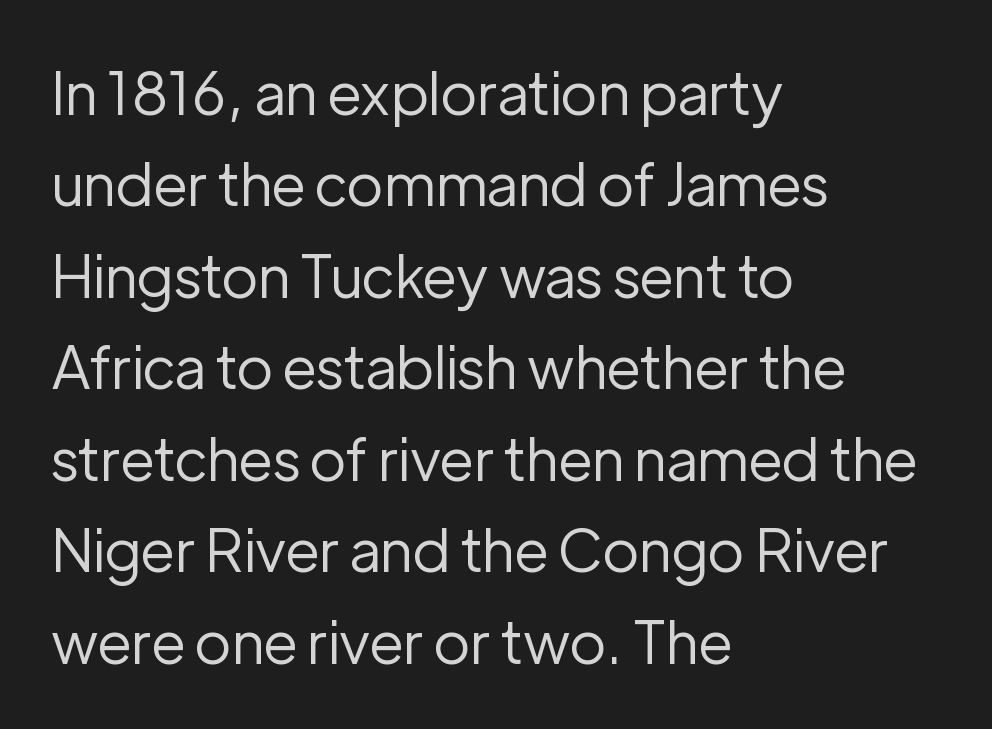
In terms of letterform style, serifs are entirely absent. Every character sits straight up, as roman type does. The tracking reads as untouched default to a designer's eye. Is the type heavy? It reads as light-to-regular instead. Do the characters align in a grid? No, the font is proportional. The lines in this sample share a left origin and differ only in where they stop.
